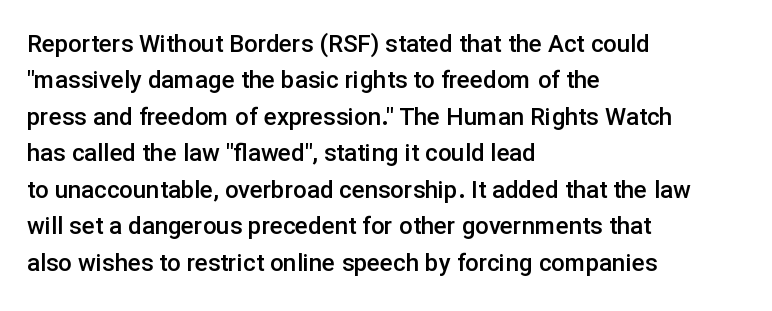
These lines keep a tight, regular rhythm from letter to letter. The foot of each line stays bare and open. The rag falls on the right side of this text block. The designer left line spacing at the default.
